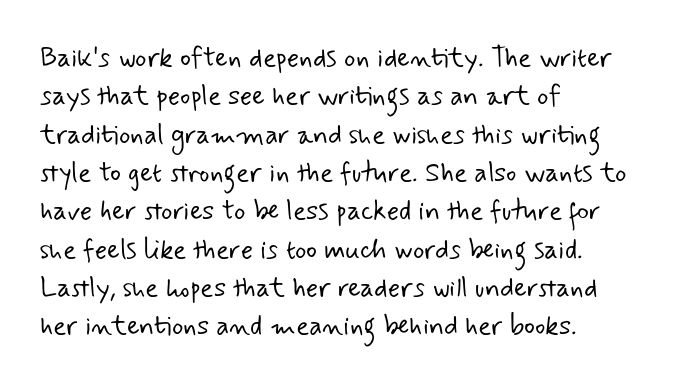
{"bold": "no", "underline": "no", "align": "left", "line_spacing": "normal", "line_spacing_ratio": 1.42, "letter_spacing": "normal", "letter_spacing_em": 0.0, "glyph_px": 27}
